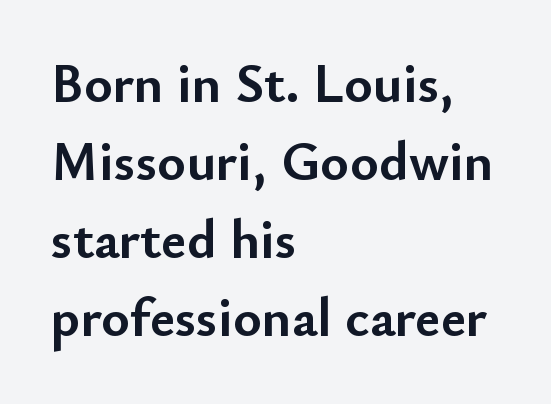
{"serif": "no", "italic": "no", "bold": "yes", "weight": "semibold", "width": "normal", "stroke_contrast": "low", "x_height": "small", "monospaced": "no", "underline": "no", "align": "left", "line_spacing": "normal", "line_spacing_ratio": 1.42, "letter_spacing": "normal", "letter_spacing_em": 0.0, "glyph_px": 55}
